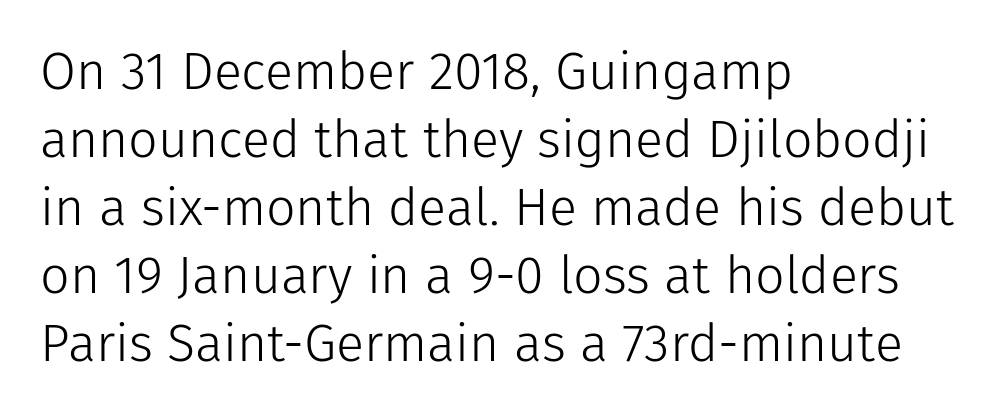
The space between consecutive lines is moderate. Does the type have serifs? No, each stem ends abruptly. Only glyphs here, with clear space below each row. What stands out about the letter spacing? Nothing — it is the standard amount. The strokes are not fattened; the text isn't bold. Quick note: not italic, upright.
